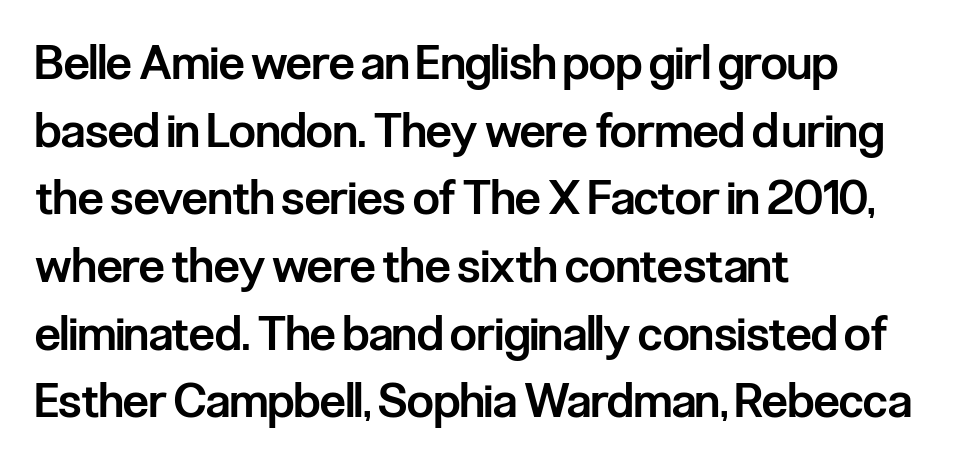
Q: Is the text bold? A: Semi-bold.
Q: Is the text italic (slanted)? A: No, it is upright.
Q: Is the typeface a serif or a sans-serif typeface? A: Sans-serif.
Q: Is the text underlined? A: No.
Q: How is the paragraph aligned? A: Left-aligned.
Q: Is the spacing between letters normal or unusually wide? A: Normal.
Q: Is the spacing between lines tight, normal or loose? A: Normal.
Q: Width (condensed, normal, or wide)? A: Condensed.
Q: Stroke contrast? A: Low.
Q: x-height? A: Medium.
Q: Monospaced? A: No.
